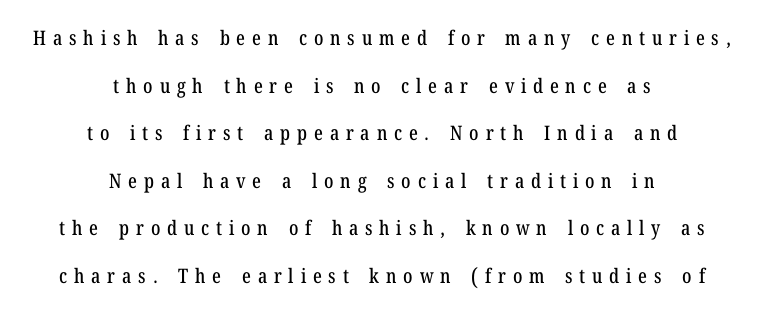
In terms of letterspacing, this is a distinctly airy, spread setting. The setting favours the middle, as headings and verse often do. These lines were composed using upright roman letters. The glyphs are unaccompanied by any horizontal stroke below them.
